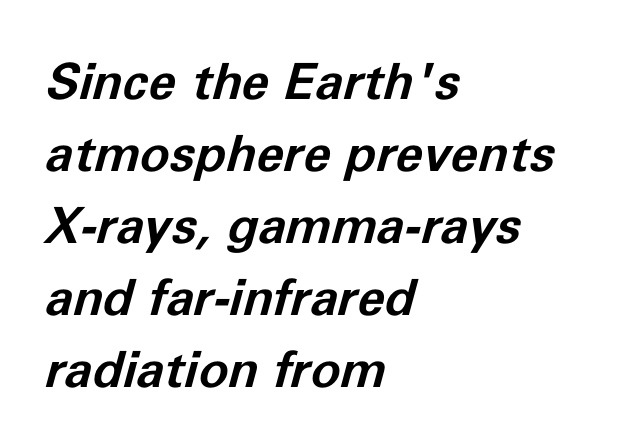
The image shows 50 px bold type, italic (leaning right); set left-aligned, normal line spacing (1.44x), normal letter spacing, not underlined; low stroke contrast and a medium x-height.
